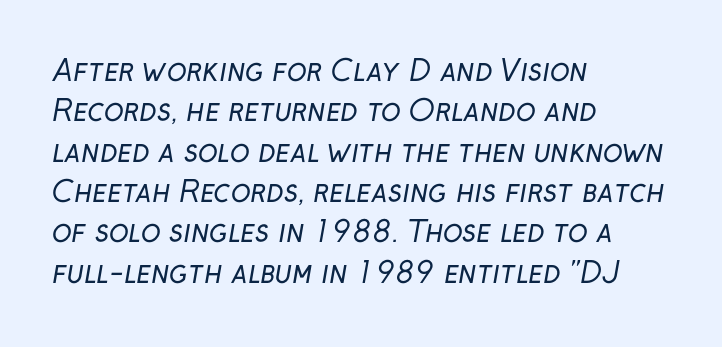
Vertical stems look standard width or narrower in stroke. Typographically, this falls in the sans-serif category. Reading down the column, the eye jumps a familiar distance to each next line. Spacing between characters is what you'd get straight out of the box.
